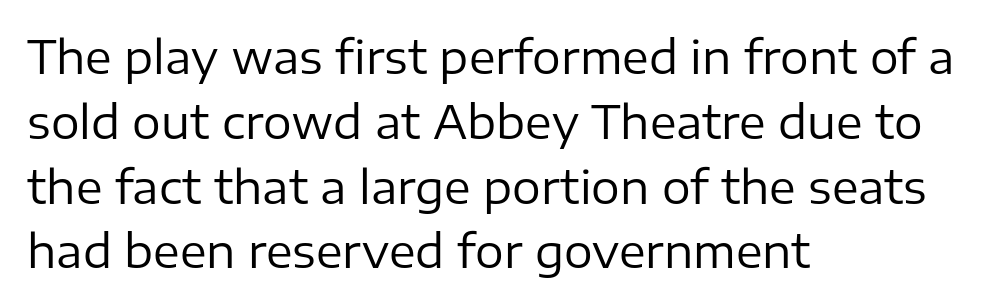
The image shows 45 px regular-weight sans-serif type, upright; set left-aligned, normal line spacing (1.44x), normal letter spacing, not underlined; low stroke contrast and a medium x-height.
